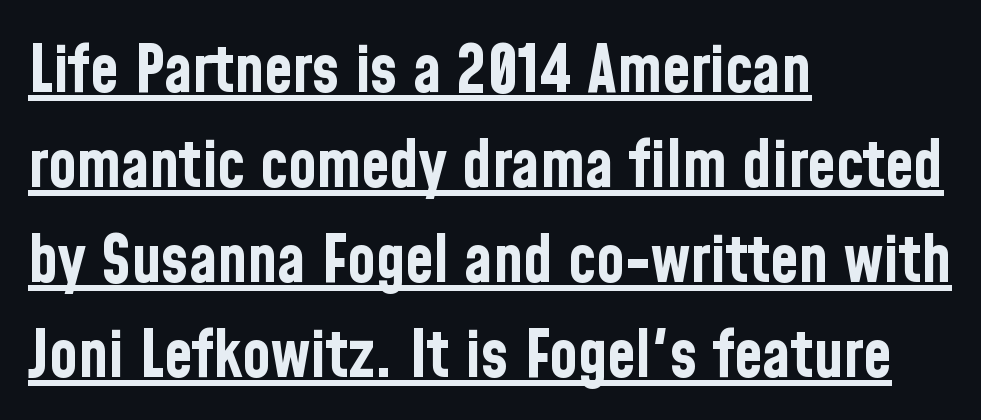
Does the copy run flush right? No — it runs flush left. Honestly, the underline is the first thing you notice here. This block has exactly the height ordinary leading produces. Does the lettering tilt? It doesn't — this is upright. Glyph-to-glyph distance matches everyday printed text. You can tell from the bare stems that sans-serif type was used.
